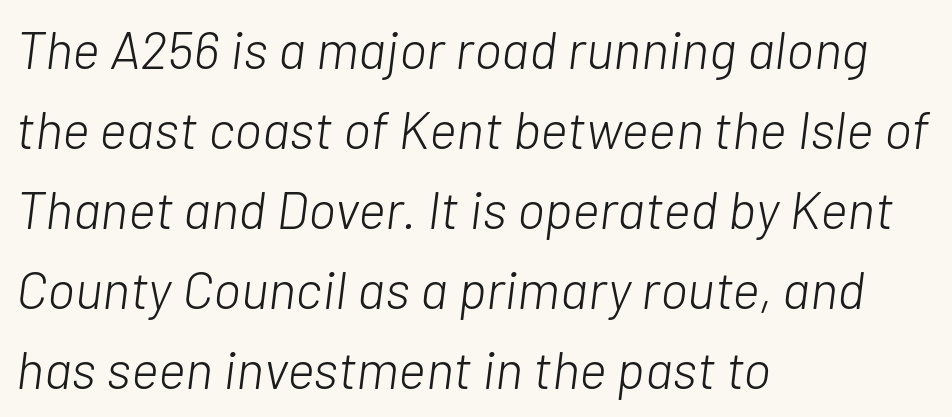
The image shows 53 px light type, italic (leaning right); set left-aligned, normal line spacing (1.51x), normal letter spacing, not underlined; low stroke contrast and a medium x-height.
